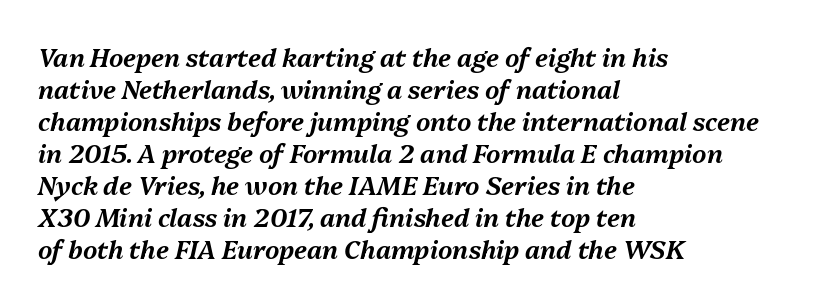
{"italic": "yes", "lean": "right", "slant_degrees": 13, "underline": "no", "align": "left", "line_spacing": "normal", "line_spacing_ratio": 1.28, "letter_spacing": "normal", "letter_spacing_em": 0.0, "glyph_px": 25}
